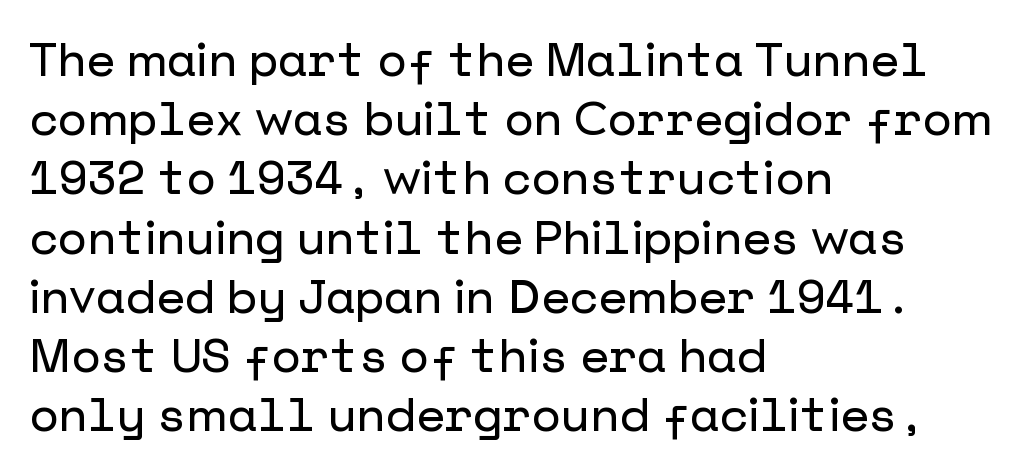
The image shows 47 px sans-serif type, upright; set left-aligned, normal line spacing (1.26x), normal letter spacing, not underlined; low stroke contrast and a medium x-height.
